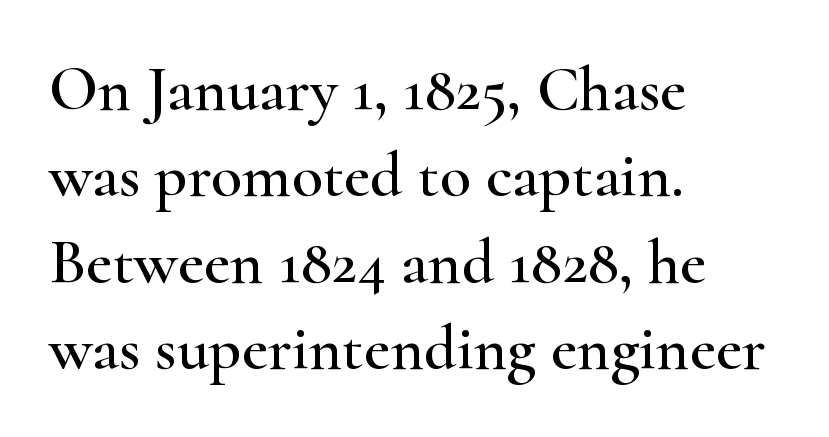
The horizontal fit of the characters is conventional and even. Students, observe: this is what conventionally led text looks like. The lettering stays uniformly vertical, giving the passage a roman look. Each line starts at the same left margin while the right side varies. Note the varied advance widths — an 'i' is clearly narrower than an 'm'.
